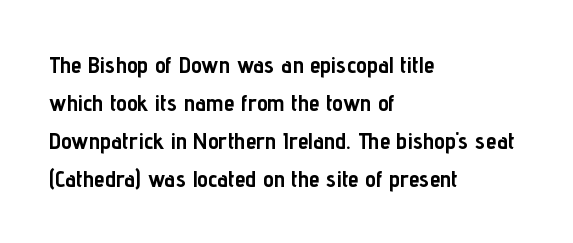
The image shows 24 px bold type, upright; set left-aligned, normal line spacing (1.59x), normal letter spacing, not underlined.
